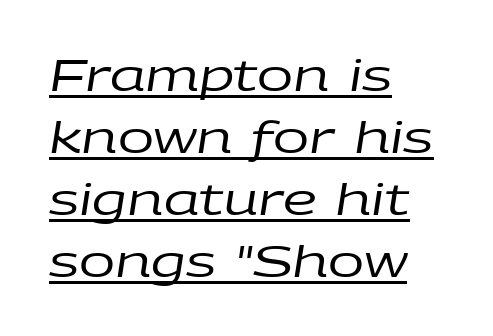
Q: Is the text bold? A: No.
Q: Is the text italic (slanted)? A: Yes, it leans right by about 9 degrees.
Q: Is the text underlined? A: Yes.
Q: How is the paragraph aligned? A: Left-aligned.
Q: Is the spacing between letters normal or unusually wide? A: Normal.
Q: Is the spacing between lines tight, normal or loose? A: Normal.
Q: Width (condensed, normal, or wide)? A: Wide.
Q: Stroke contrast? A: Low.
Q: x-height? A: Large.
Q: Monospaced? A: No.
